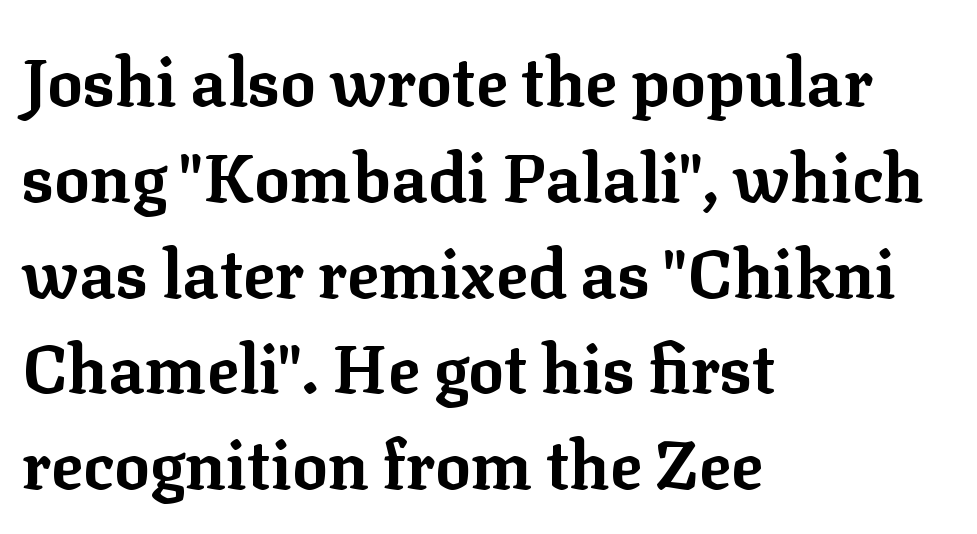
The image shows 67 px bold serif type, upright; set left-aligned, normal line spacing (1.43x), normal letter spacing, not underlined; low stroke contrast and a medium x-height.
